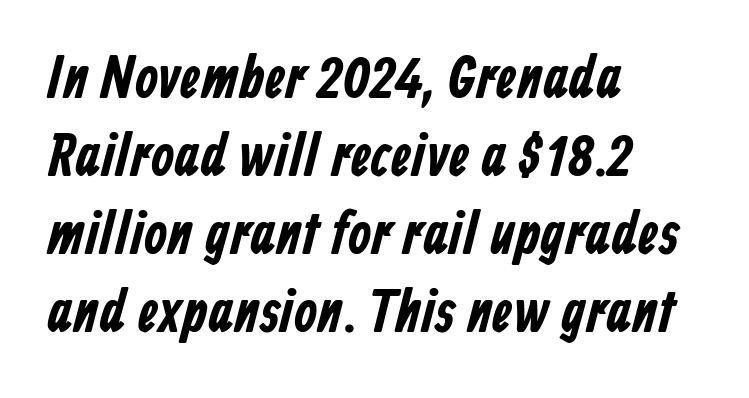
The space between consecutive lines is moderate. Reading down the block, your eye returns to a fixed left position each line. No word sits above an underline. A typesetter would call this zero additional tracking. Proportional: the letters do not fall into vertical columns.
